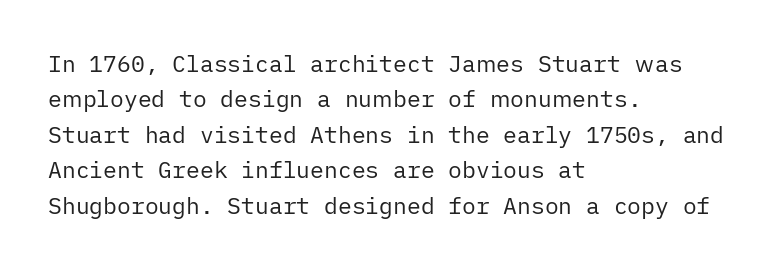
The image shows 23 px text type, upright; set left-aligned, normal line spacing (1.54x), normal letter spacing, not underlined.
